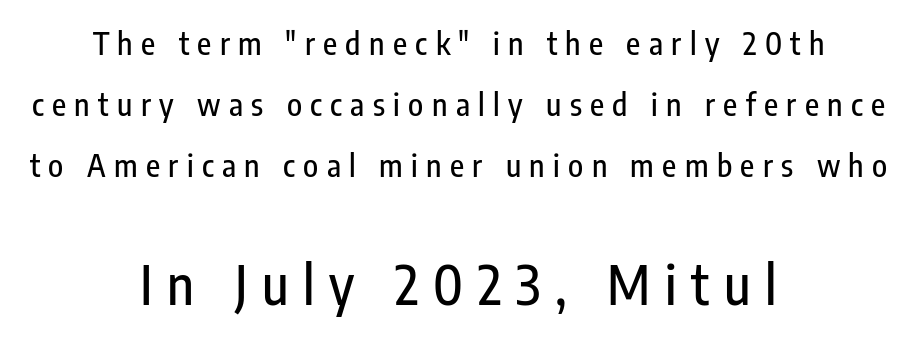
Q: Is the text italic (slanted)? A: No, it is upright.
Q: Is the typeface a serif or a sans-serif typeface? A: Sans-serif.
Q: Is the text underlined? A: No.
Q: How is the paragraph aligned? A: Centered.
Q: Is the spacing between letters normal or unusually wide? A: Unusually wide.
Q: Is the spacing between lines tight, normal or loose? A: Loose.
Q: Which block of text is set in a larger size, the first (top) or the second (bottom)? A: The second (bottom) one.
Q: Width (condensed, normal, or wide)? A: Condensed.
Q: Stroke contrast? A: Low.
Q: x-height? A: Medium.
Q: Monospaced? A: No.
